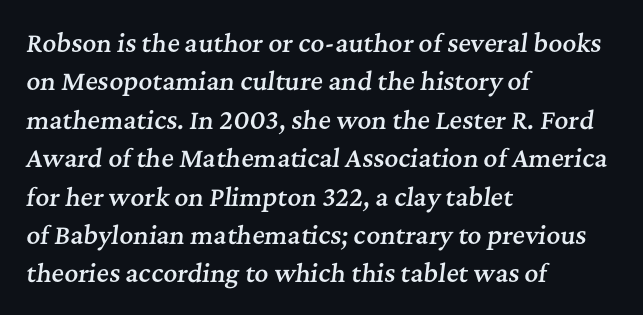
Q: Is the text bold? A: Semi-bold.
Q: Is the text italic (slanted)? A: Yes, it leans right by about 7 degrees.
Q: Is the text underlined? A: No.
Q: How is the paragraph aligned? A: Left-aligned.
Q: Is the spacing between letters normal or unusually wide? A: Normal.
Q: Is the spacing between lines tight, normal or loose? A: Normal.
